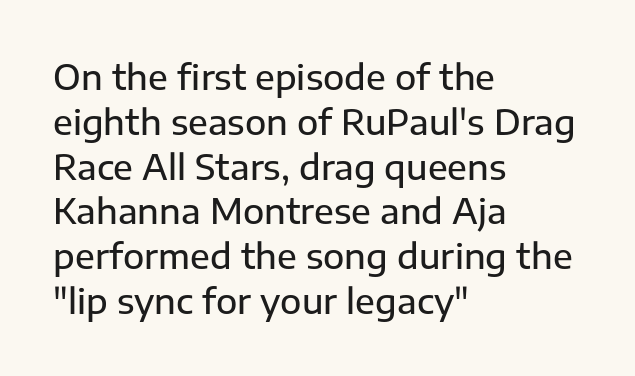
The image shows 35 px sans-serif type, upright; set left-aligned, normal line spacing (1.28x), normal letter spacing, not underlined; low stroke contrast and a medium x-height.
